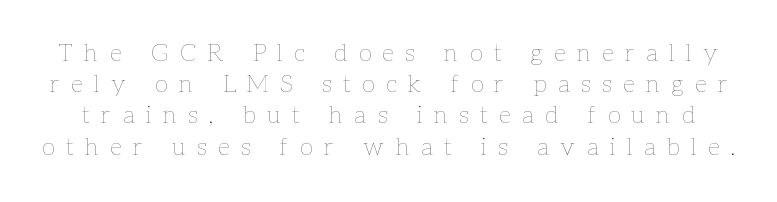
{"italic": "no", "bold": "no", "underline": "no", "line_spacing": "normal", "line_spacing_ratio": 1.3, "letter_spacing": "wide", "letter_spacing_em": 0.48, "glyph_px": 24}
